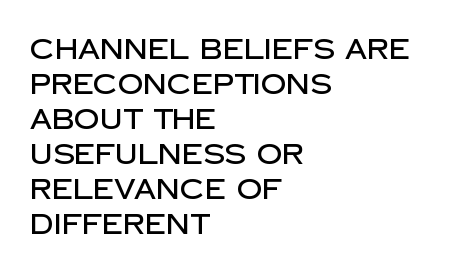
Q: Is the text italic (slanted)? A: No, it is upright.
Q: Is the typeface a serif or a sans-serif typeface? A: Sans-serif.
Q: Is the text underlined? A: No.
Q: How is the paragraph aligned? A: Left-aligned.
Q: Is the spacing between letters normal or unusually wide? A: Normal.
Q: Is the spacing between lines tight, normal or loose? A: Normal.
Q: Width (condensed, normal, or wide)? A: Normal.
Q: Stroke contrast? A: Low.
Q: x-height? A: Large.
Q: Monospaced? A: No.
